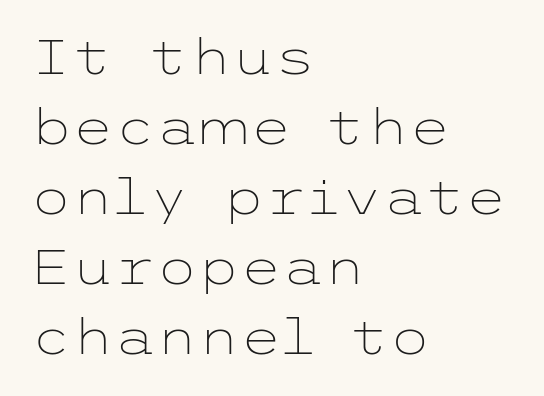
The image shows 48 px light, wide sans-serif type, upright; set left-aligned, normal line spacing (1.46x), normal letter spacing, not underlined; low stroke contrast and a medium x-height.
